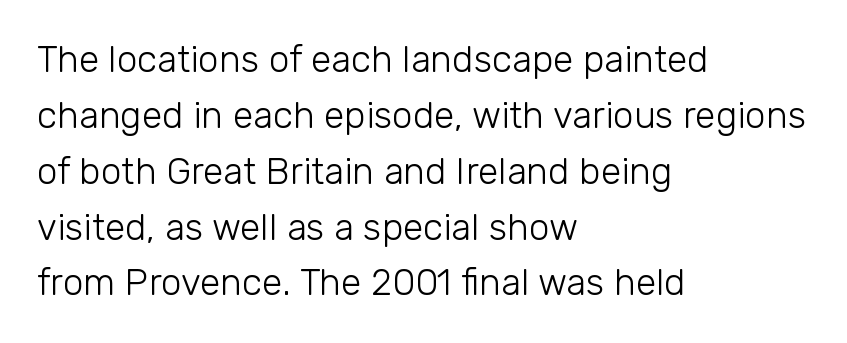
Q: Is the text bold? A: No.
Q: Is the text italic (slanted)? A: No, it is upright.
Q: Is the typeface a serif or a sans-serif typeface? A: Sans-serif.
Q: Is the text underlined? A: No.
Q: How is the paragraph aligned? A: Left-aligned.
Q: Is the spacing between letters normal or unusually wide? A: Normal.
Q: Is the spacing between lines tight, normal or loose? A: Normal.
Q: Width (condensed, normal, or wide)? A: Normal.
Q: Stroke contrast? A: Low.
Q: x-height? A: Medium.
Q: Monospaced? A: No.
